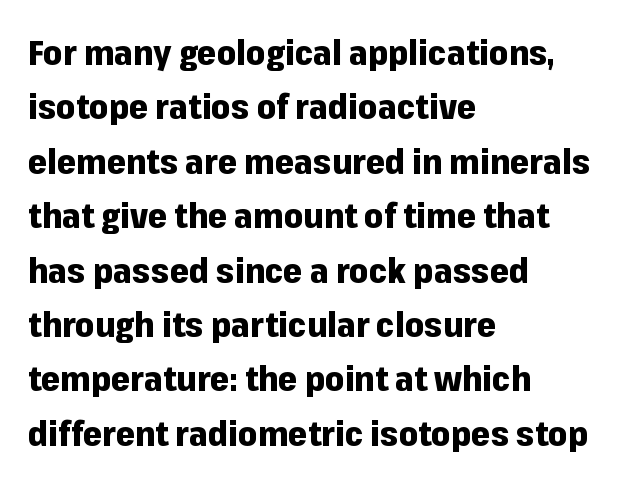
{"serif": "no", "italic": "no", "bold": "yes", "weight": "heavy", "width": "normal", "stroke_contrast": "low", "x_height": "medium", "monospaced": "no", "underline": "no", "align": "left", "line_spacing": "normal", "line_spacing_ratio": 1.6, "letter_spacing": "normal", "letter_spacing_em": 0.0, "glyph_px": 34}
